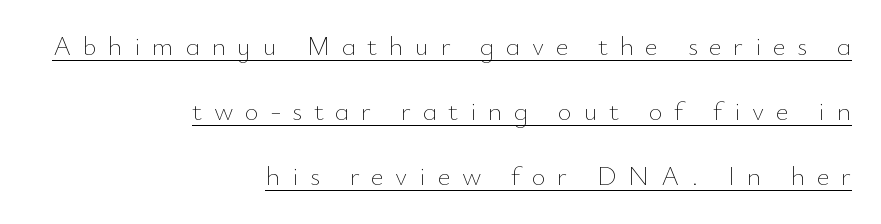
The image shows 27 px text type, upright; set right-aligned, loose line spacing (2.41x), unusually wide letter spacing (+0.43 em), underlined.
